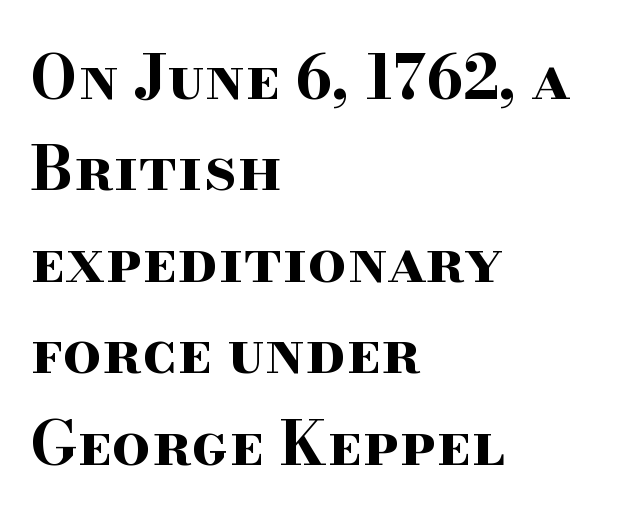
Q: Is the text bold? A: Yes.
Q: Is the text italic (slanted)? A: No, it is upright.
Q: Is the typeface a serif or a sans-serif typeface? A: Serif.
Q: Is the text underlined? A: No.
Q: How is the paragraph aligned? A: Left-aligned.
Q: Is the spacing between letters normal or unusually wide? A: Normal.
Q: Is the spacing between lines tight, normal or loose? A: Normal.
Q: Width (condensed, normal, or wide)? A: Wide.
Q: Stroke contrast? A: High.
Q: x-height? A: Small.
Q: Monospaced? A: No.
